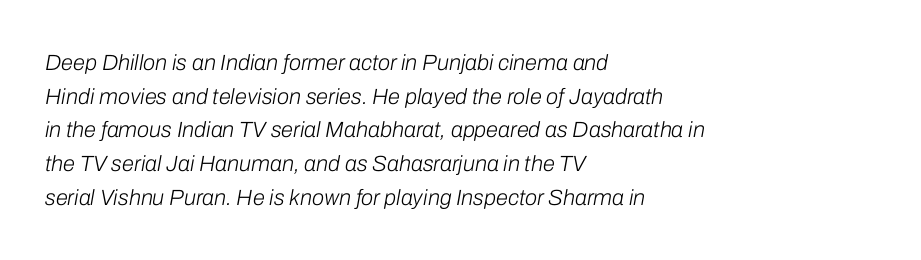
The passage shown is not underscored anywhere. When letters slant like this, we call the style italic. Normally led — the rows are evenly, conventionally spaced. Heaviness? Minimal to ordinary, like unemphasized prose.
